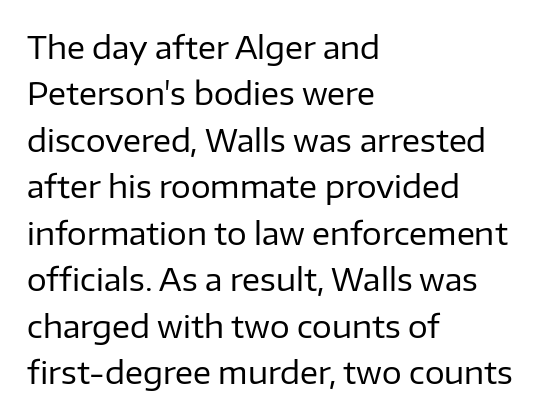
Q: Is the text bold? A: No.
Q: Is the text italic (slanted)? A: No, it is upright.
Q: Is the typeface a serif or a sans-serif typeface? A: Sans-serif.
Q: Is the text underlined? A: No.
Q: How is the paragraph aligned? A: Left-aligned.
Q: Is the spacing between letters normal or unusually wide? A: Normal.
Q: Is the spacing between lines tight, normal or loose? A: Normal.
Q: Width (condensed, normal, or wide)? A: Normal.
Q: Stroke contrast? A: Low.
Q: x-height? A: Medium.
Q: Monospaced? A: No.
